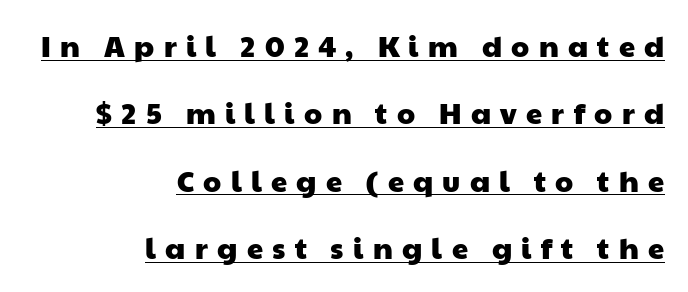
{"serif": "no", "width": "wide", "stroke_contrast": "low", "x_height": "medium", "monospaced": "no", "underline": "yes", "align": "right", "line_spacing": "loose", "line_spacing_ratio": 2.32, "letter_spacing": "wide", "letter_spacing_em": 0.32, "glyph_px": 29}
